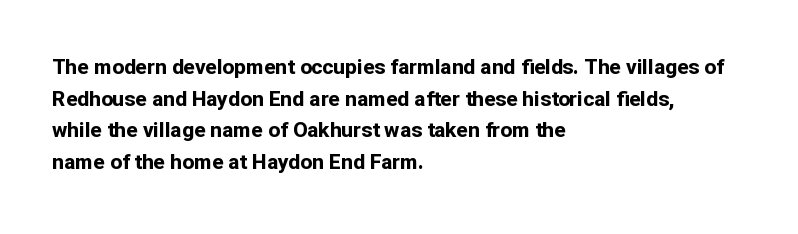
The image shows 21 px bold type, upright; set left-aligned, normal line spacing (1.51x), normal letter spacing, not underlined.
